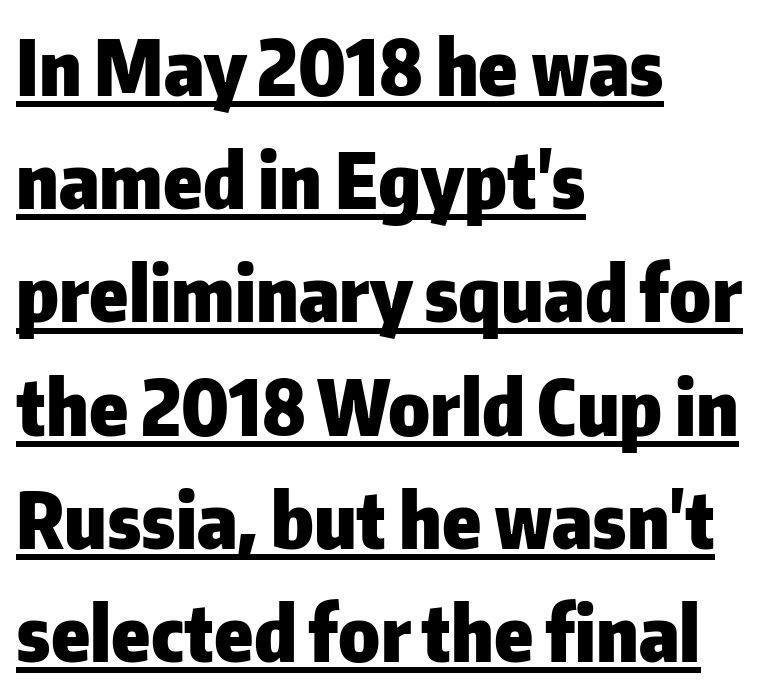
Q: Is the text bold? A: Yes.
Q: Is the text italic (slanted)? A: No, it is upright.
Q: Is the typeface a serif or a sans-serif typeface? A: Sans-serif.
Q: Is the text underlined? A: Yes.
Q: How is the paragraph aligned? A: Left-aligned.
Q: Is the spacing between letters normal or unusually wide? A: Normal.
Q: Is the spacing between lines tight, normal or loose? A: Normal.
Q: Width (condensed, normal, or wide)? A: Normal.
Q: Stroke contrast? A: Low.
Q: x-height? A: Medium.
Q: Monospaced? A: No.
